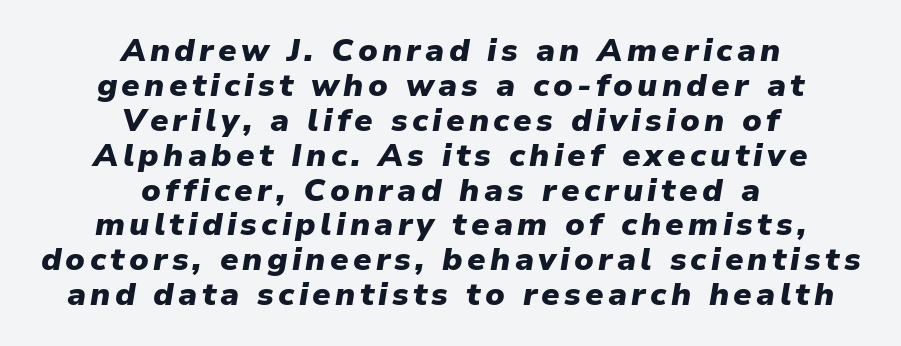
The image shows 32 px heavy type, italic (leaning right); set centered, tight line spacing (1.09x), not underlined; low stroke contrast and a medium x-height.
